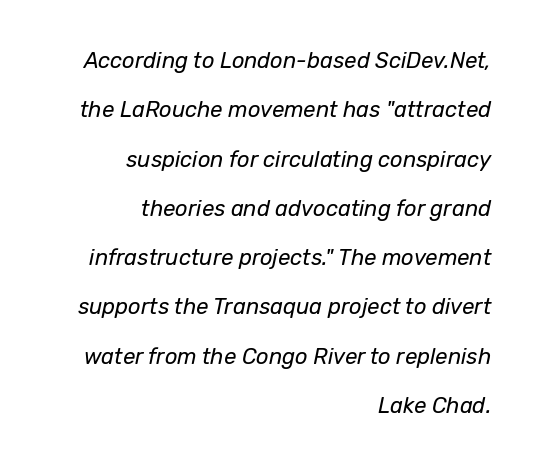
The text carries the slant typical of an italic or oblique font. Has an underline been added? It has not. This sample uses plain, unmodified letter spacing. Compared with typical paragraphs, the rows here are farther apart. Does the copy run flush right? Yes — the right margin is perfectly even.
